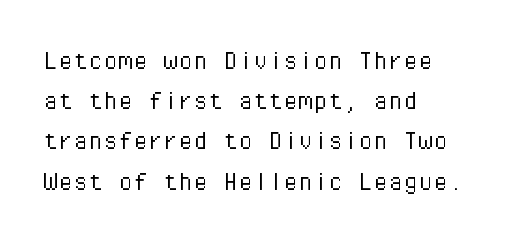
{"serif": "no", "italic": "no", "bold": "no", "weight": "light", "width": "normal", "stroke_contrast": "low", "x_height": "medium", "monospaced": "yes", "underline": "no", "align": "left", "line_spacing": "normal", "line_spacing_ratio": 1.34, "letter_spacing": "normal", "letter_spacing_em": 0.0, "glyph_px": 30}
